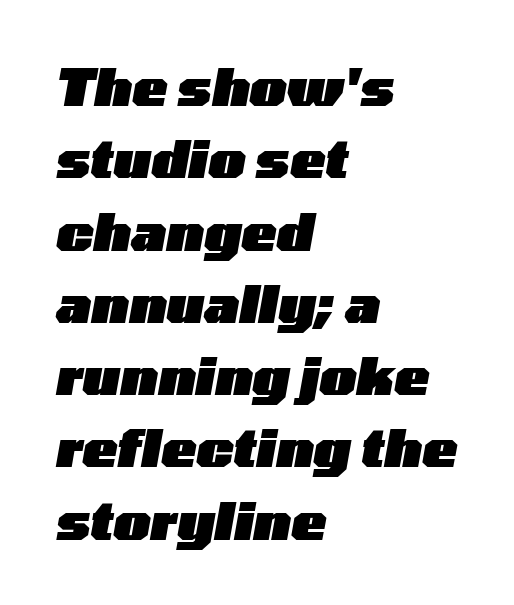
Q: Is the text bold? A: Yes.
Q: Is the text italic (slanted)? A: Yes, it leans right by about 10 degrees.
Q: Is the text underlined? A: No.
Q: How is the paragraph aligned? A: Left-aligned.
Q: Is the spacing between letters normal or unusually wide? A: Normal.
Q: Is the spacing between lines tight, normal or loose? A: Normal.
Q: Width (condensed, normal, or wide)? A: Wide.
Q: Stroke contrast? A: Low.
Q: x-height? A: Medium.
Q: Monospaced? A: No.
